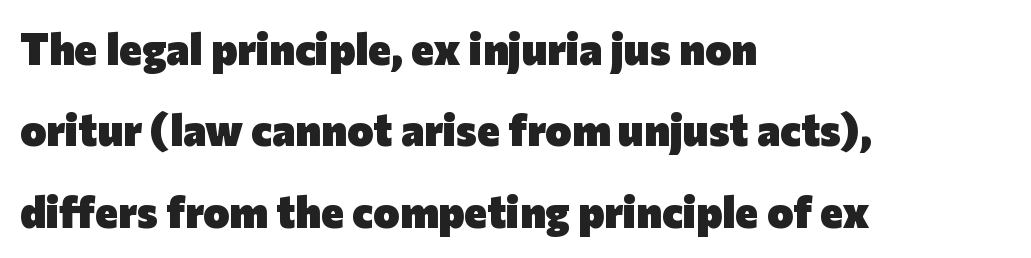
Q: Is the text bold? A: Yes.
Q: Is the text italic (slanted)? A: No, it is upright.
Q: Is the typeface a serif or a sans-serif typeface? A: Sans-serif.
Q: Is the text underlined? A: No.
Q: How is the paragraph aligned? A: Left-aligned.
Q: Is the spacing between letters normal or unusually wide? A: Normal.
Q: Width (condensed, normal, or wide)? A: Normal.
Q: Stroke contrast? A: Low.
Q: x-height? A: Medium.
Q: Monospaced? A: No.
